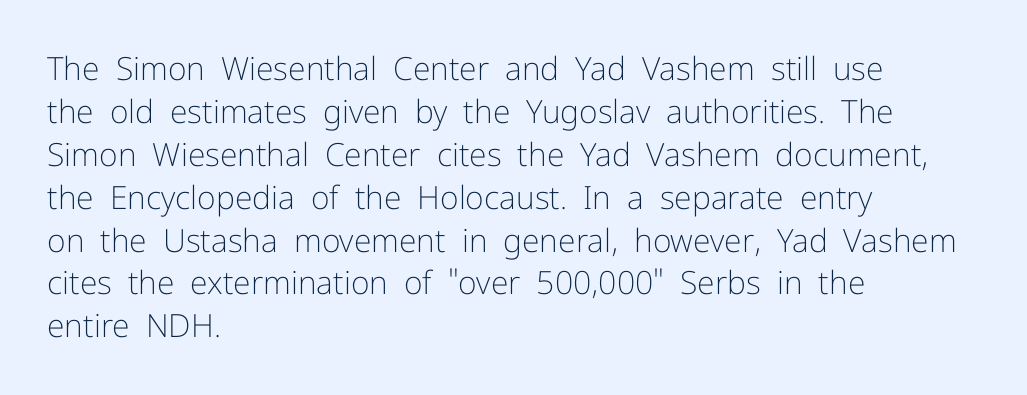
Q: Is the text bold? A: No.
Q: Is the text italic (slanted)? A: No, it is upright.
Q: Is the typeface a serif or a sans-serif typeface? A: Sans-serif.
Q: Is the text underlined? A: No.
Q: How is the paragraph aligned? A: Left-aligned.
Q: Is the spacing between letters normal or unusually wide? A: Normal.
Q: Is the spacing between lines tight, normal or loose? A: Normal.
Q: Width (condensed, normal, or wide)? A: Normal.
Q: Stroke contrast? A: Low.
Q: x-height? A: Medium.
Q: Monospaced? A: No.
